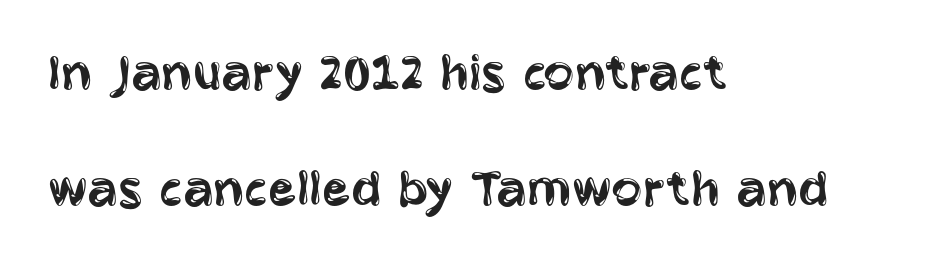
{"serif": "no", "italic": "no", "bold": "no", "weight": "regular", "width": "condensed", "stroke_contrast": "low", "x_height": "large", "monospaced": "no", "underline": "no", "align": "left", "line_spacing": "loose", "line_spacing_ratio": 2.03, "letter_spacing": "normal", "letter_spacing_em": 0.0, "glyph_px": 57}
